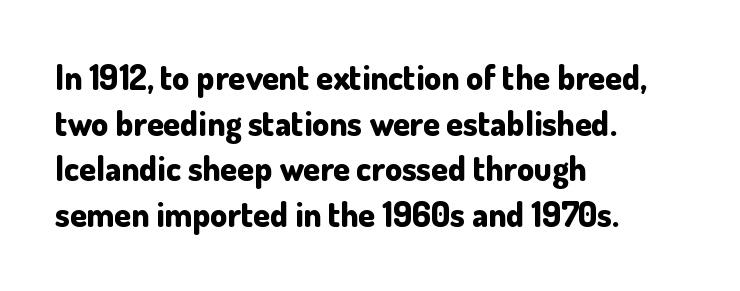
The image shows 34 px bold sans-serif type, upright; set left-aligned, normal line spacing (1.34x), normal letter spacing, not underlined; low stroke contrast and a small x-height.
